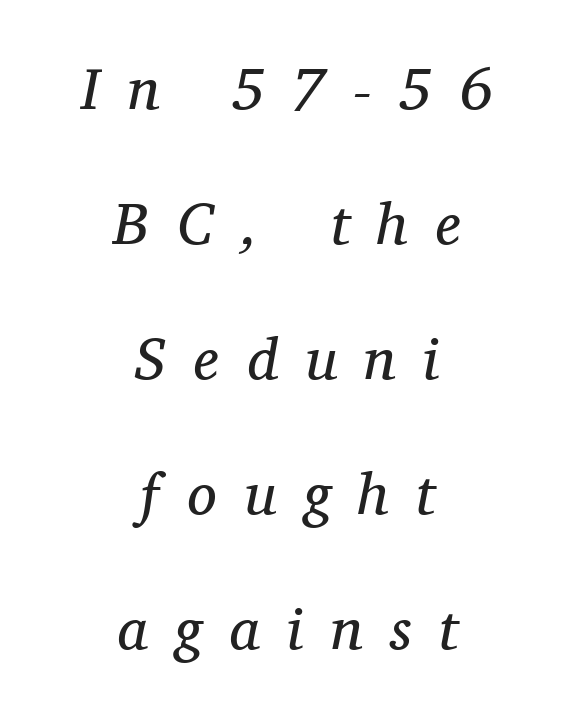
{"serif": "yes", "italic": "yes", "lean": "right", "slant_degrees": 11, "bold": "no", "weight": "regular", "width": "normal", "stroke_contrast": "medium", "x_height": "medium", "monospaced": "no", "underline": "no", "align": "center", "line_spacing": "loose", "line_spacing_ratio": 2.29, "letter_spacing": "wide", "letter_spacing_em": 0.47, "glyph_px": 59}
